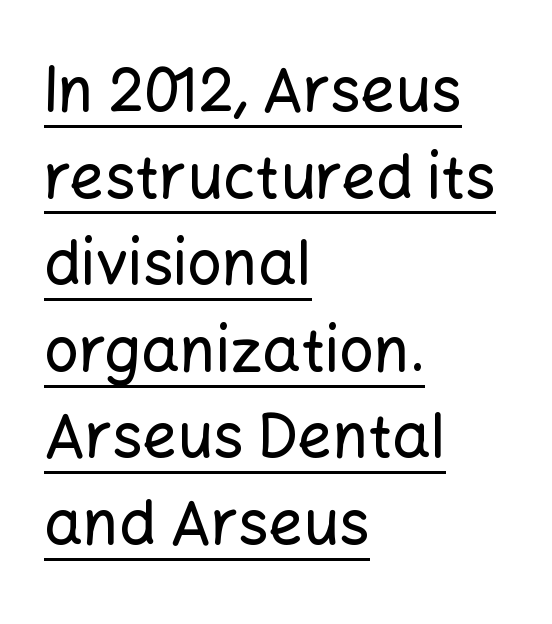
Varying glyph widths throughout — classic text-font behaviour. The lines sit at an ordinary, default distance from one another. You could call the tracking neutral — neither tight nor loose. The font's upright variant was chosen for this text.
